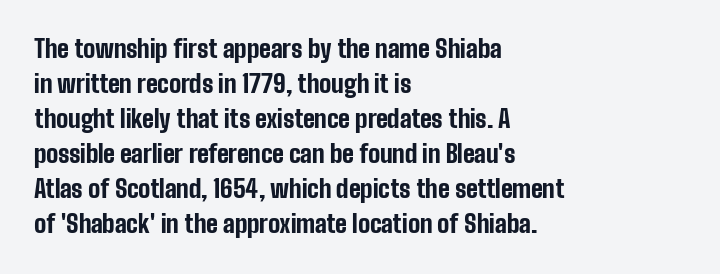
A classic flush-left, rag-right setting is used for this passage. The strokes are fattened all the way to bold. Plain, unruled lines of type. Tracking value appears to be zero — textbook default spacing.
